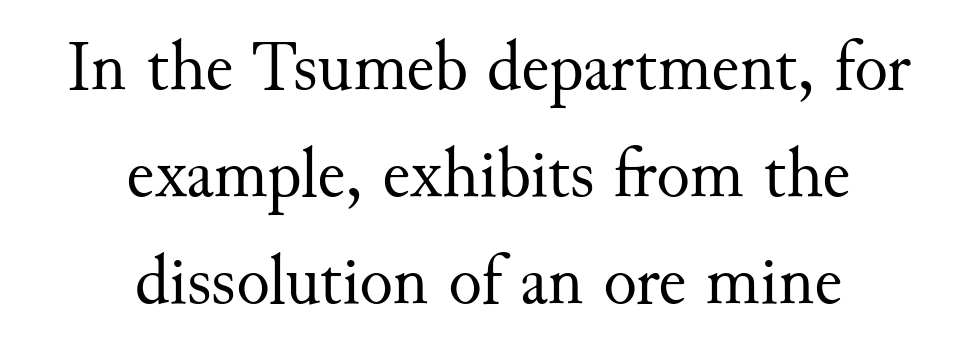
Q: Is the text bold? A: No.
Q: Is the text italic (slanted)? A: No, it is upright.
Q: Is the typeface a serif or a sans-serif typeface? A: Serif.
Q: Is the text underlined? A: No.
Q: How is the paragraph aligned? A: Centered.
Q: Is the spacing between letters normal or unusually wide? A: Normal.
Q: Is the spacing between lines tight, normal or loose? A: Normal.
Q: Width (condensed, normal, or wide)? A: Normal.
Q: Stroke contrast? A: Medium.
Q: x-height? A: Small.
Q: Monospaced? A: No.
